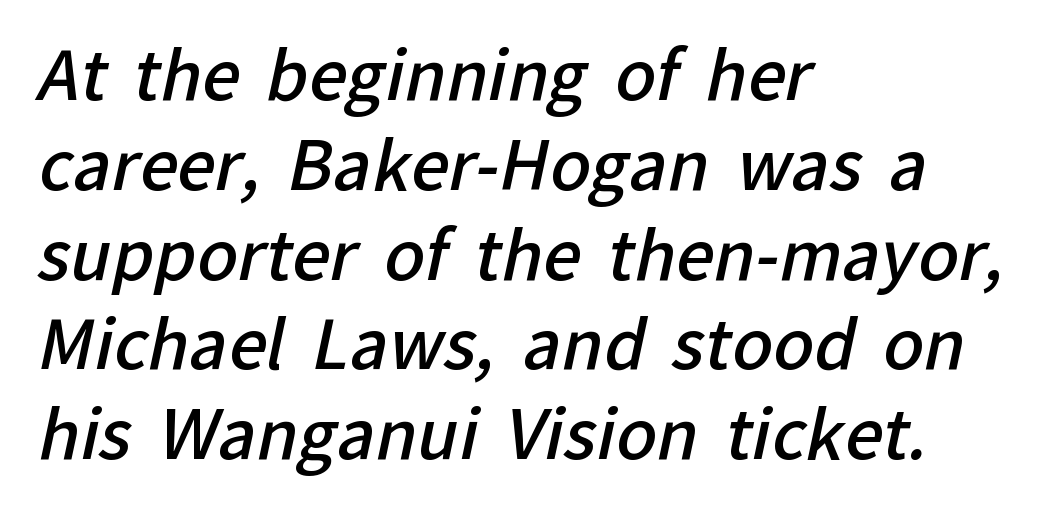
Q: Is the text bold? A: Semi-bold.
Q: Is the typeface a serif or a sans-serif typeface? A: Sans-serif.
Q: Is the text underlined? A: No.
Q: How is the paragraph aligned? A: Left-aligned.
Q: Is the spacing between letters normal or unusually wide? A: Normal.
Q: Is the spacing between lines tight, normal or loose? A: Normal.
Q: Width (condensed, normal, or wide)? A: Normal.
Q: Stroke contrast? A: Low.
Q: x-height? A: Medium.
Q: Monospaced? A: No.
